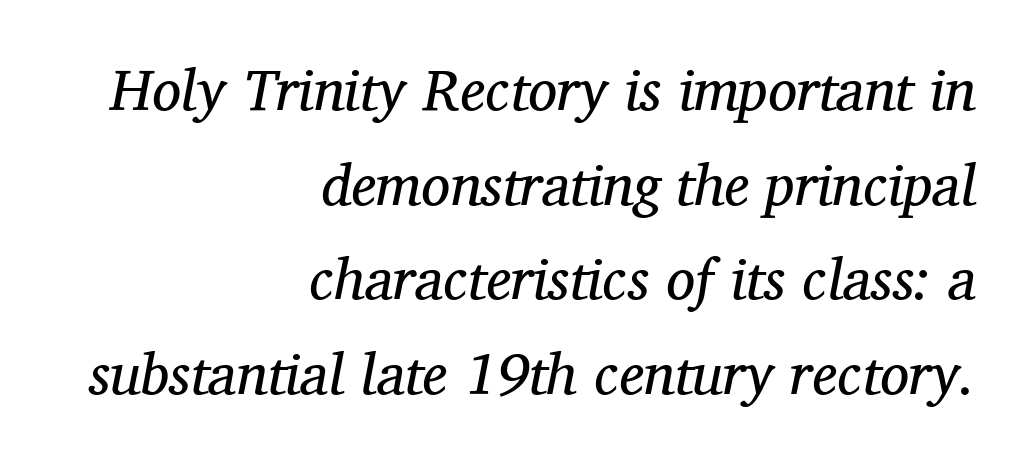
The image shows 58 px regular-weight serif type, italic (leaning right); set right-aligned, normal line spacing (1.63x), normal letter spacing, not underlined; medium stroke contrast and a medium x-height.
